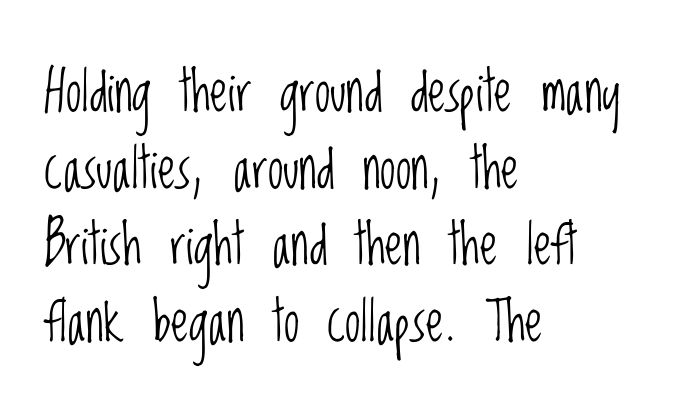
The image shows 56 px light, condensed sans-serif type, upright; set left-aligned, normal line spacing (1.37x), normal letter spacing, not underlined; low stroke contrast and a large x-height.
